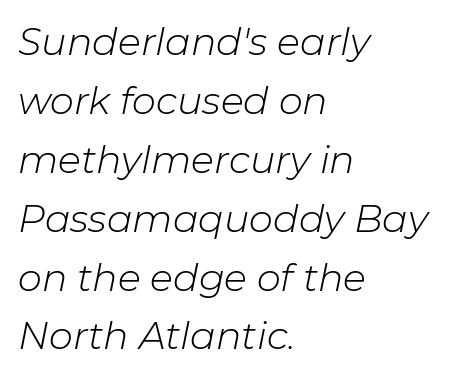
Q: Is the text bold? A: No.
Q: Is the text italic (slanted)? A: Yes, it leans right by about 11 degrees.
Q: Is the text underlined? A: No.
Q: How is the paragraph aligned? A: Left-aligned.
Q: Is the spacing between letters normal or unusually wide? A: Normal.
Q: Is the spacing between lines tight, normal or loose? A: Normal.
Q: Width (condensed, normal, or wide)? A: Normal.
Q: Stroke contrast? A: Low.
Q: x-height? A: Medium.
Q: Monospaced? A: No.
